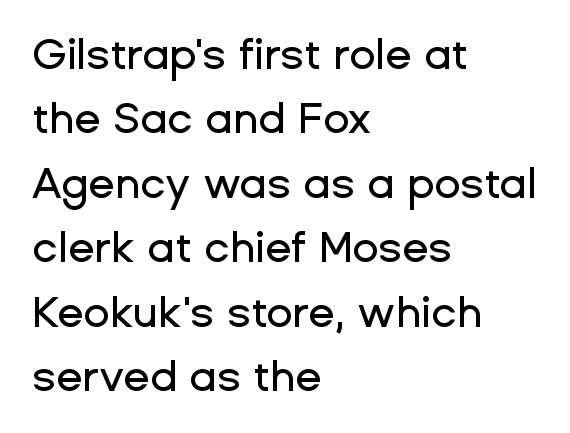
The specimen omits any rule beneath the text block's lines. Note the varied advance widths — an 'i' is clearly narrower than an 'm'. The paragraph shown leans on its left margin. Posture: upright roman. Is this a sans? Yes — the strokes have no serifs. How would I describe the line gaps? Plain and ordinary.
